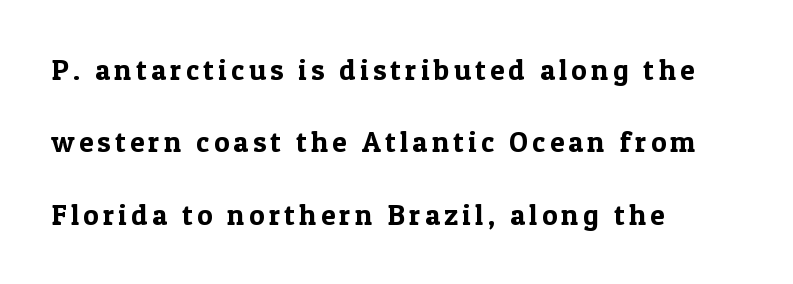
Notice how the passage keeps a crisp vertical edge on the left only. Letters rest on an invisible, unmarked baseline. Little horizontal feet cap the strokes, marking this as serif type. If you drew a line through each stem, it would be perfectly vertical. Varying glyph widths throughout — classic text-font behaviour.
